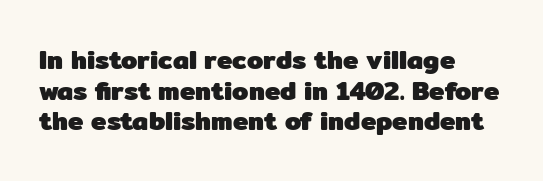
Typesetter's note: full bold, strokes at maximum text heaviness. How are the letters spaced? Ordinarily, with no added tracking. The space directly below the letters is spotless. Alignment: flush left.
